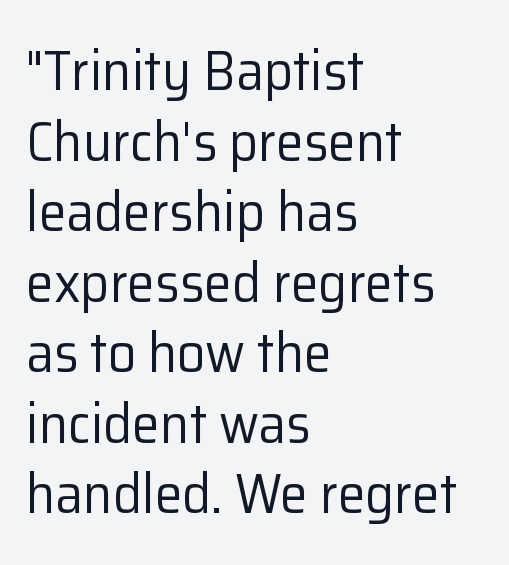
Q: Is the text bold? A: No.
Q: Is the text italic (slanted)? A: No, it is upright.
Q: Is the typeface a serif or a sans-serif typeface? A: Sans-serif.
Q: Is the text underlined? A: No.
Q: How is the paragraph aligned? A: Left-aligned.
Q: Is the spacing between letters normal or unusually wide? A: Normal.
Q: Is the spacing between lines tight, normal or loose? A: Normal.
Q: Width (condensed, normal, or wide)? A: Normal.
Q: Stroke contrast? A: Low.
Q: x-height? A: Medium.
Q: Monospaced? A: No.
